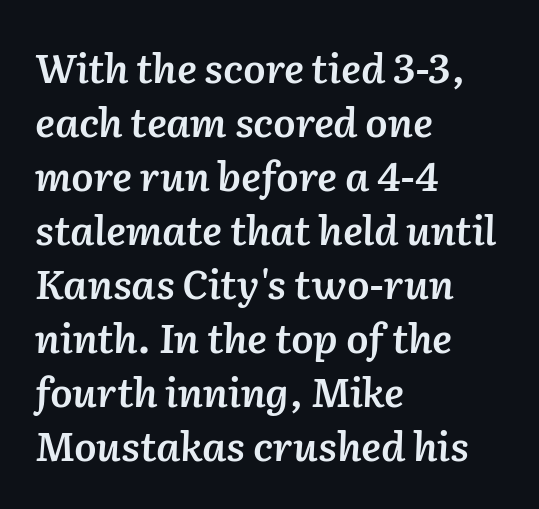
This sample uses plain, unmodified letter spacing. Note the varied advance widths — an 'i' is clearly narrower than an 'm'. Short and long lines alike share a common starting point at left. Each row of text sits above clean, open space. How would I describe the line gaps? Plain and ordinary.
